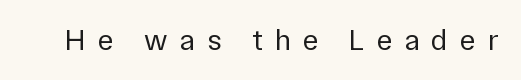
Q: Is the text bold? A: No.
Q: Is the text italic (slanted)? A: No, it is upright.
Q: Is the typeface a serif or a sans-serif typeface? A: Sans-serif.
Q: Is the text underlined? A: No.
Q: Is the spacing between letters normal or unusually wide? A: Unusually wide.
Q: Width (condensed, normal, or wide)? A: Normal.
Q: Stroke contrast? A: Low.
Q: x-height? A: Medium.
Q: Monospaced? A: No.
